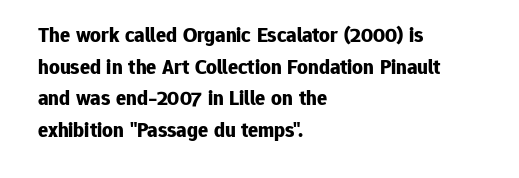
This is roman type, the default non-slanted kind. Observe the ordinary spacing: letters are neighbours, not strangers. The space between consecutive lines is moderate. Leftover space on each line is placed entirely after the last word. The string is rendered with underlining switched off. What weight is shown? A full bold with thick strokes.
